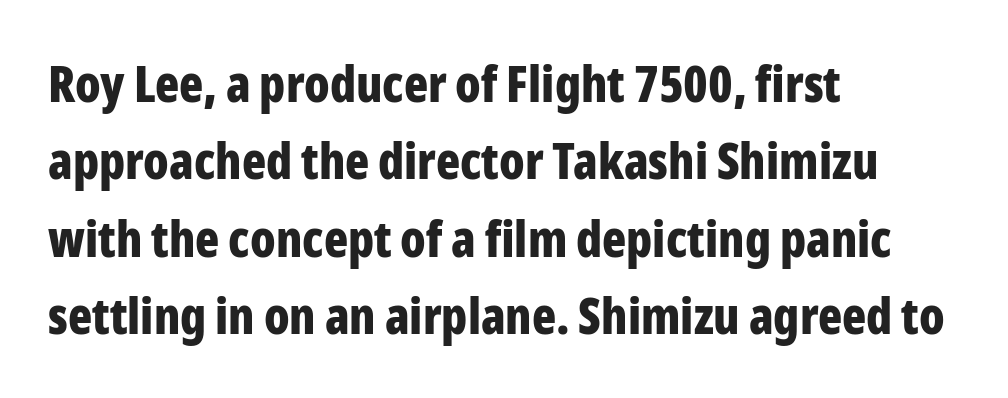
The designer went with a sans here, leaving each stem footless. The setting favours the left margin, as ordinary paragraphs usually do. The strip under each line holds only bare page. Its strokes are broad and dark, the hallmark of bold type. Notice how descenders clear the ascenders below comfortably — that's standard leading. When letters stand straight like this, we call the style roman or upright.
